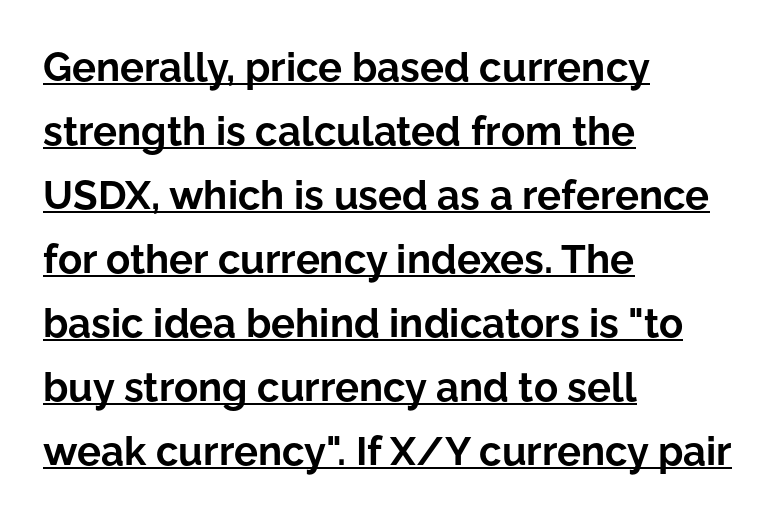
The image shows 40 px bold sans-serif type, upright; set left-aligned, normal line spacing (1.6x), normal letter spacing, underlined; low stroke contrast and a medium x-height.
